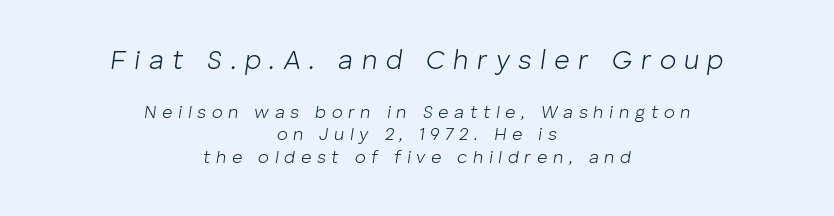
{"italic": "yes", "lean": "right", "slant_degrees": 8, "bold": "no", "underline": "no", "align": "center", "line_spacing": "normal", "line_spacing_ratio": 1.26, "letter_spacing": "wide", "letter_spacing_em": 0.31, "larger_block": "first", "size_ratio": 1.5, "glyph_px": 27}
